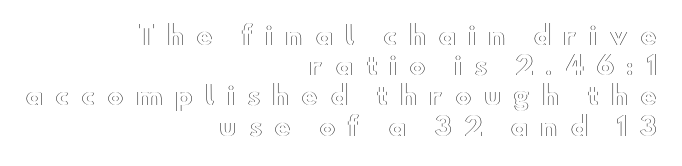
How are the letters spaced? Widely, with obvious added tracking. Lines of text with bare space underneath. Teacher's note: observe the even right margin — that is flush-right alignment. Italic? Not at all — the glyphs are vertical.
